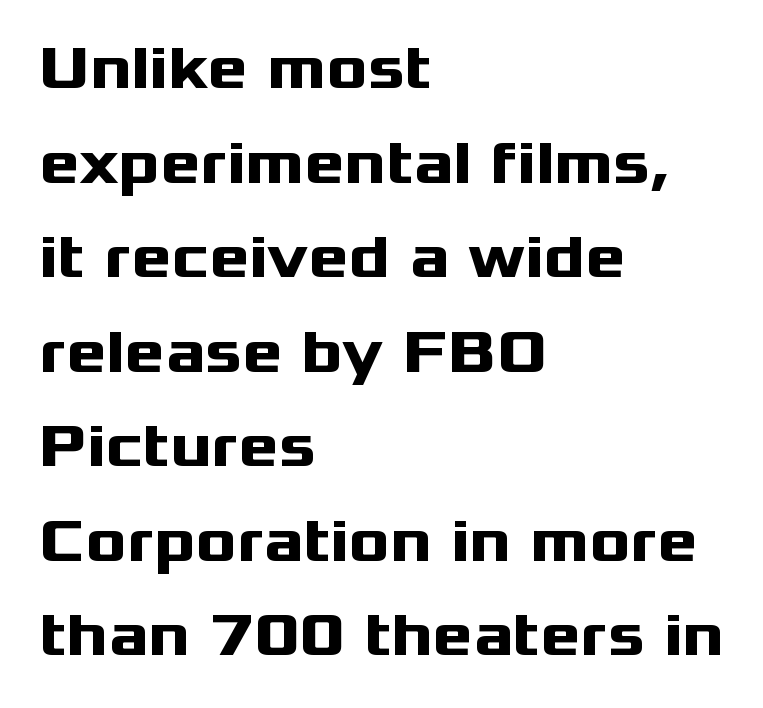
{"serif": "no", "italic": "no", "bold": "yes", "weight": "heavy", "width": "wide", "stroke_contrast": "medium", "x_height": "medium", "monospaced": "no", "underline": "no", "align": "left", "line_spacing": "normal", "line_spacing_ratio": 1.55, "letter_spacing": "normal", "letter_spacing_em": 0.0, "glyph_px": 61}
